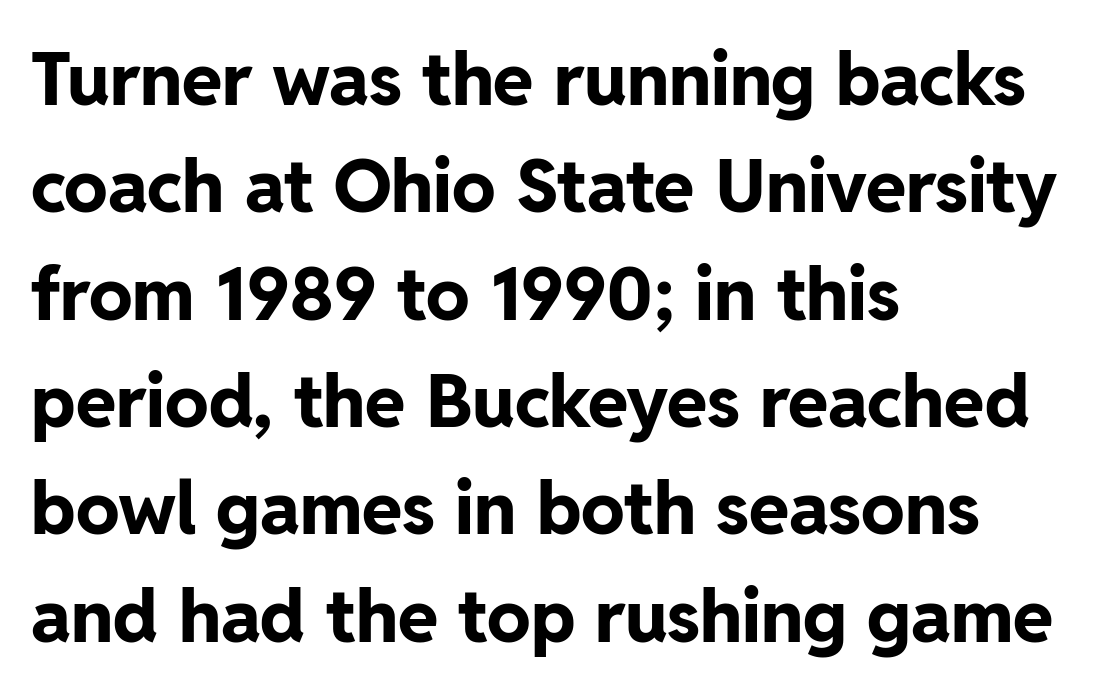
{"serif": "no", "italic": "no", "bold": "yes", "weight": "bold", "width": "normal", "stroke_contrast": "low", "x_height": "medium", "monospaced": "no", "underline": "no", "align": "left", "line_spacing": "normal", "line_spacing_ratio": 1.47, "letter_spacing": "normal", "letter_spacing_em": 0.0, "glyph_px": 73}
